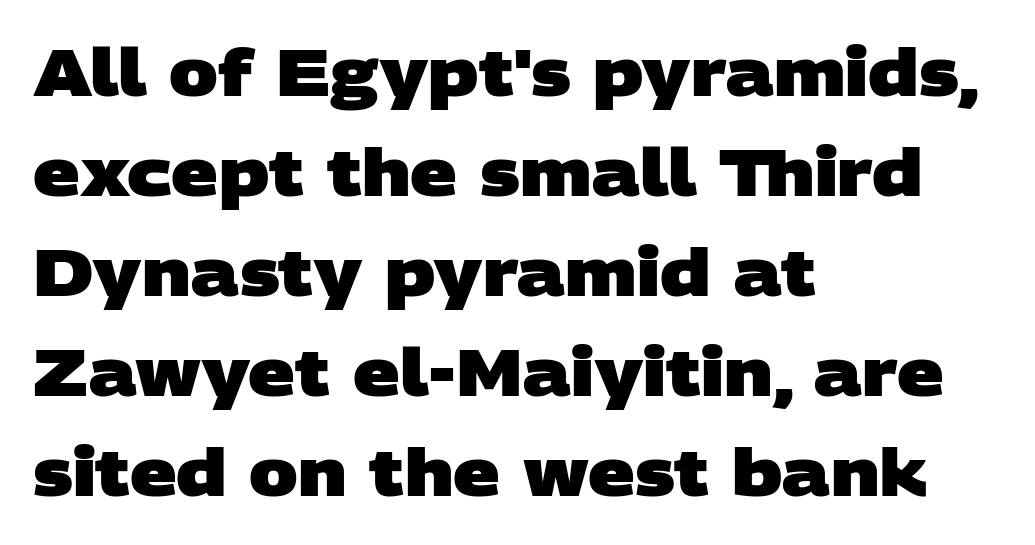
{"serif": "no", "bold": "yes", "weight": "heavy", "width": "wide", "stroke_contrast": "low", "x_height": "large", "monospaced": "no", "underline": "no", "align": "left", "line_spacing": "normal", "line_spacing_ratio": 1.54, "letter_spacing": "normal", "letter_spacing_em": 0.0, "glyph_px": 65}
